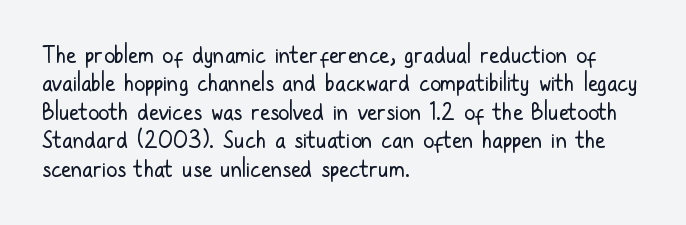
Q: Is the text bold? A: No.
Q: Is the text italic (slanted)? A: No, it is upright.
Q: Is the text underlined? A: No.
Q: How is the paragraph aligned? A: Left-aligned.
Q: Is the spacing between letters normal or unusually wide? A: Normal.
Q: Is the spacing between lines tight, normal or loose? A: Normal.
